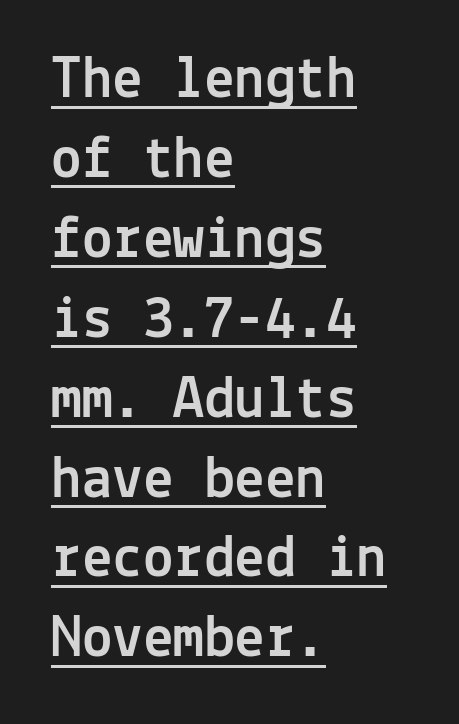
{"serif": "no", "italic": "no", "width": "normal", "x_height": "medium", "monospaced": "yes", "underline": "yes", "align": "left", "line_spacing": "normal", "line_spacing_ratio": 1.31, "letter_spacing": "normal", "letter_spacing_em": 0.0, "glyph_px": 61}
